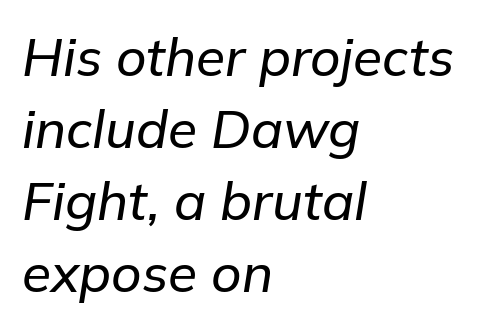
Note the varied advance widths — an 'i' is clearly narrower than an 'm'. Style check: oblique. Leading: standard. Short and long lines alike share a common starting point at left. The type is set solid horizontally, with unmodified tracking.
